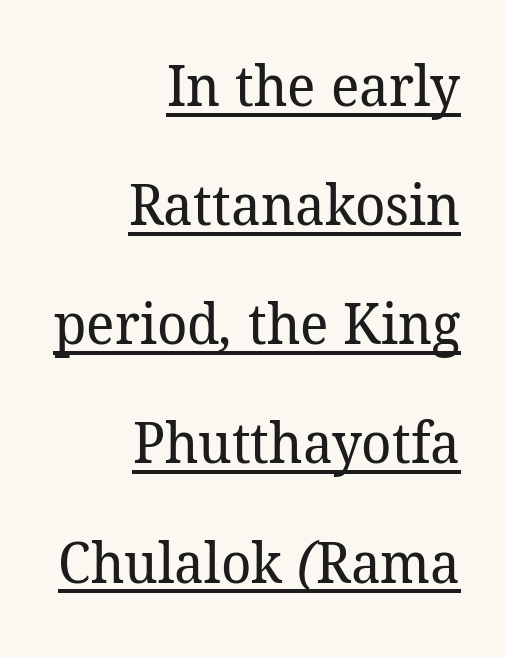
The image shows 57 px regular-weight serif type; set right-aligned, loose line spacing (2.09x), normal letter spacing, underlined; low stroke contrast and a medium x-height.
